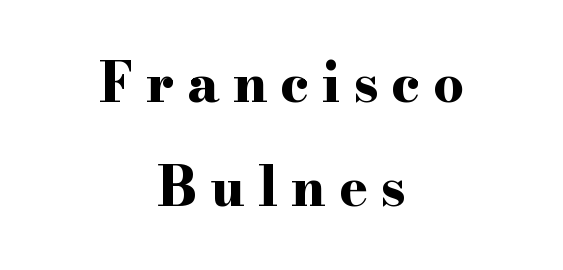
Q: Is the text bold? A: Yes.
Q: Is the text italic (slanted)? A: No, it is upright.
Q: Is the typeface a serif or a sans-serif typeface? A: Serif.
Q: Is the text underlined? A: No.
Q: How is the paragraph aligned? A: Centered.
Q: Is the spacing between letters normal or unusually wide? A: Unusually wide.
Q: Is the spacing between lines tight, normal or loose? A: Loose.
Q: Width (condensed, normal, or wide)? A: Wide.
Q: Stroke contrast? A: High.
Q: x-height? A: Small.
Q: Monospaced? A: No.
